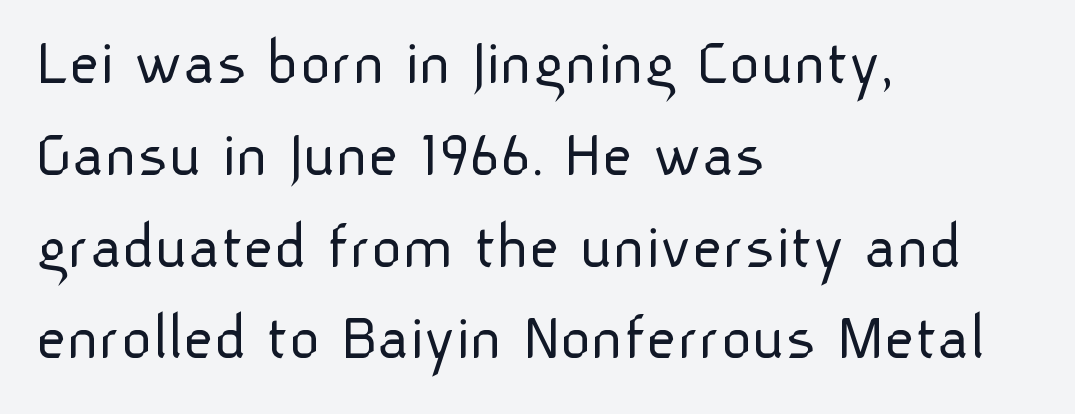
The image shows 67 px light sans-serif type, upright; set left-aligned, normal line spacing (1.37x), normal letter spacing, not underlined; low stroke contrast and a medium x-height.
